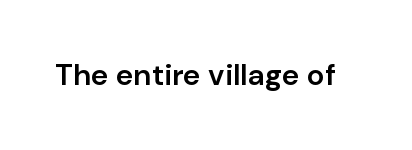
{"serif": "no", "italic": "no", "bold": "semi", "weight": "semibold", "width": "normal", "stroke_contrast": "low", "x_height": "medium", "monospaced": "no", "underline": "no", "letter_spacing": "normal", "letter_spacing_em": 0.0, "glyph_px": 30}
